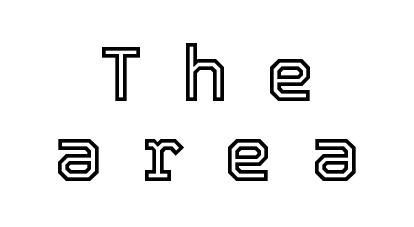
Q: Is the text italic (slanted)? A: No, it is upright.
Q: Is the text underlined? A: No.
Q: How is the paragraph aligned? A: Centered.
Q: Is the spacing between letters normal or unusually wide? A: Unusually wide.
Q: Is the spacing between lines tight, normal or loose? A: Tight.
Q: Width (condensed, normal, or wide)? A: Normal.
Q: x-height? A: Medium.
Q: Monospaced? A: No.
